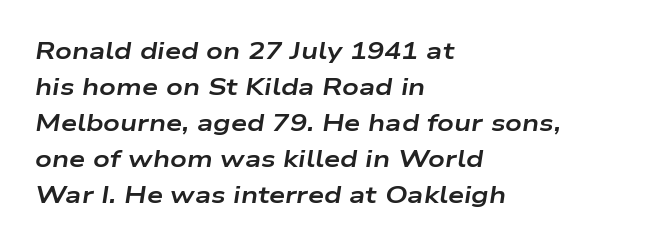
{"italic": "yes", "lean": "right", "slant_degrees": 9, "bold": "yes", "underline": "no", "align": "left", "line_spacing": "normal", "line_spacing_ratio": 1.56, "letter_spacing": "normal", "letter_spacing_em": 0.0, "glyph_px": 23}
